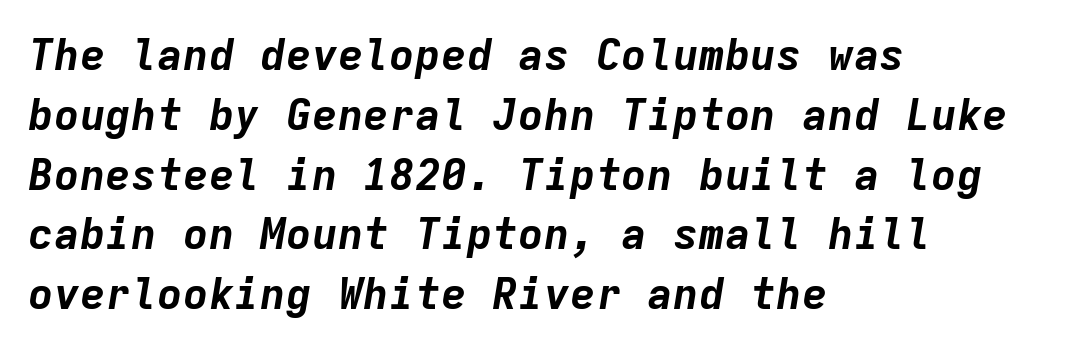
Q: Is the text bold? A: Yes.
Q: Is the text italic (slanted)? A: Yes, it leans right by about 9 degrees.
Q: Is the text underlined? A: No.
Q: How is the paragraph aligned? A: Left-aligned.
Q: Is the spacing between letters normal or unusually wide? A: Normal.
Q: Is the spacing between lines tight, normal or loose? A: Normal.
Q: Width (condensed, normal, or wide)? A: Normal.
Q: Stroke contrast? A: Low.
Q: x-height? A: Medium.
Q: Monospaced? A: Yes.
